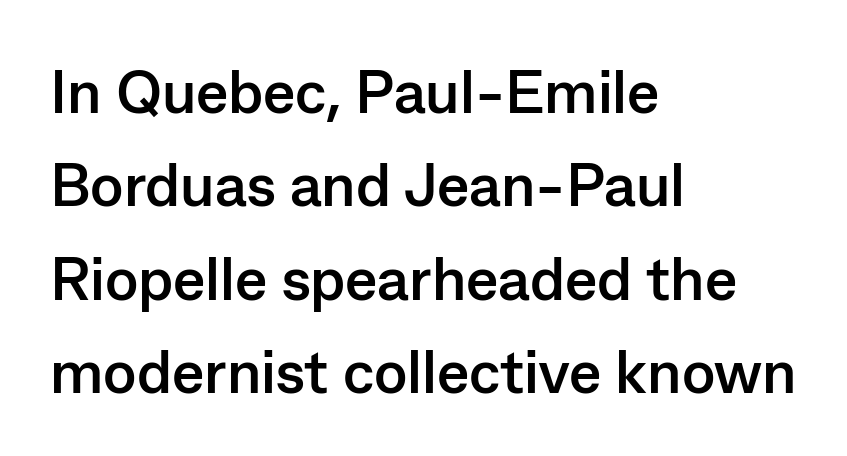
{"serif": "no", "italic": "no", "bold": "yes", "weight": "semibold", "width": "normal", "stroke_contrast": "low", "x_height": "medium", "monospaced": "no", "underline": "no", "align": "left", "line_spacing": "normal", "line_spacing_ratio": 1.53, "letter_spacing": "normal", "letter_spacing_em": 0.0, "glyph_px": 61}
